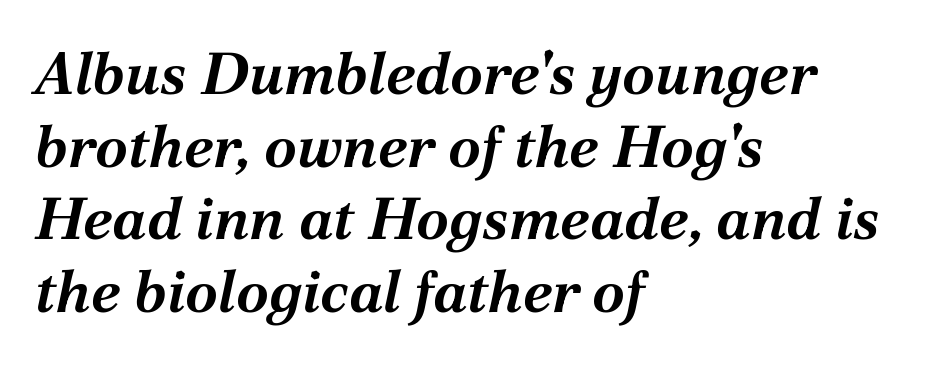
Q: Is the text bold? A: Yes.
Q: Is the text italic (slanted)? A: Yes, it leans right by about 12 degrees.
Q: Is the text underlined? A: No.
Q: How is the paragraph aligned? A: Left-aligned.
Q: Is the spacing between letters normal or unusually wide? A: Normal.
Q: Width (condensed, normal, or wide)? A: Normal.
Q: Stroke contrast? A: Medium.
Q: x-height? A: Medium.
Q: Monospaced? A: No.
